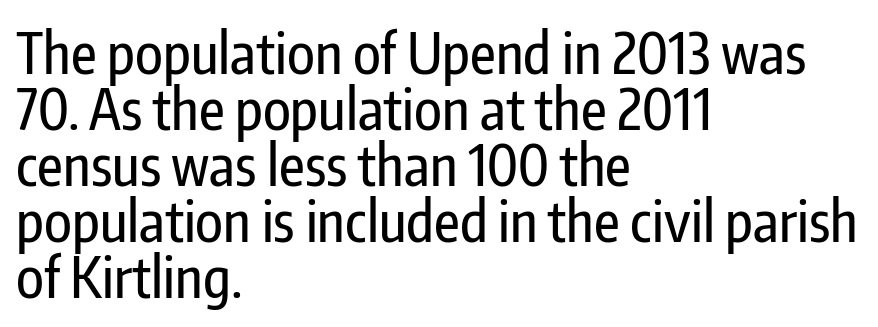
Q: Is the text italic (slanted)? A: No, it is upright.
Q: Is the typeface a serif or a sans-serif typeface? A: Sans-serif.
Q: Is the text underlined? A: No.
Q: How is the paragraph aligned? A: Left-aligned.
Q: Is the spacing between letters normal or unusually wide? A: Normal.
Q: Is the spacing between lines tight, normal or loose? A: Tight.
Q: Width (condensed, normal, or wide)? A: Condensed.
Q: Stroke contrast? A: Low.
Q: x-height? A: Medium.
Q: Monospaced? A: No.
